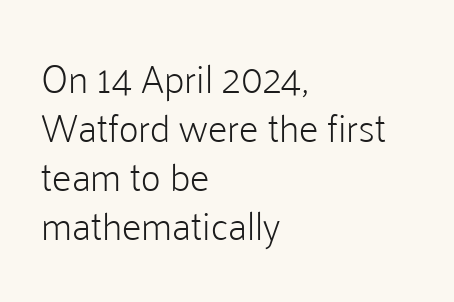
{"serif": "no", "italic": "no", "bold": "no", "weight": "light", "width": "normal", "stroke_contrast": "low", "x_height": "medium", "monospaced": "no", "underline": "no", "align": "left", "line_spacing": "normal", "line_spacing_ratio": 1.26, "letter_spacing": "normal", "letter_spacing_em": 0.0, "glyph_px": 39}
